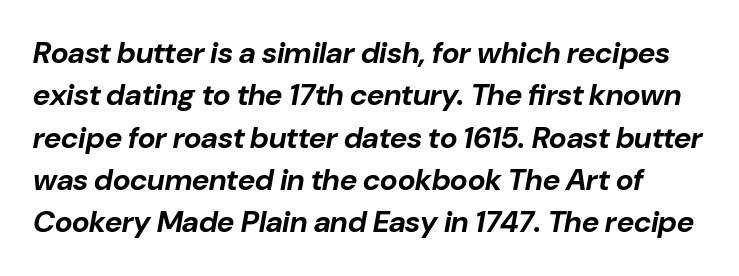
The image shows 30 px bold type, italic (leaning right); set normal line spacing (1.41x), normal letter spacing, not underlined; low stroke contrast and a medium x-height.
